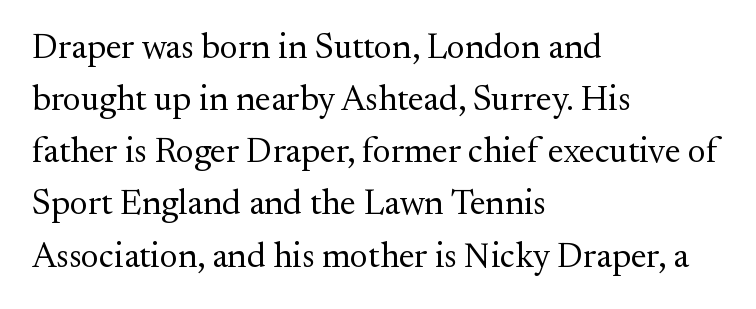
The image shows 35 px regular-weight serif type, upright; set left-aligned, normal line spacing (1.49x), normal letter spacing, not underlined; medium stroke contrast and a small x-height.
